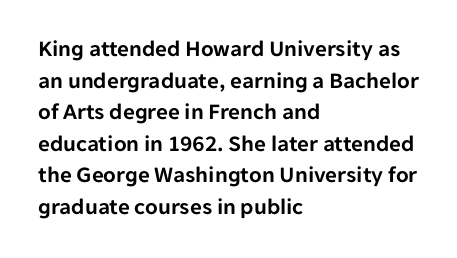
The letterforms sit shoulder to shoulder at normal distance. The paragraph has a hard left edge and a soft right edge. A clean baseline with only descenders dipping below it. No italicization has been applied; the sample stays upright.
